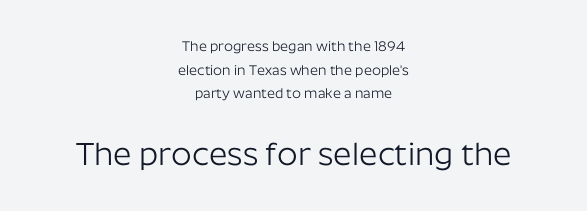
The image shows 32 px light sans-serif type, upright; set centered, normal line spacing (1.69x), normal letter spacing, not underlined; the second (bottom) block is 2.29x larger; low stroke contrast and a medium x-height.
